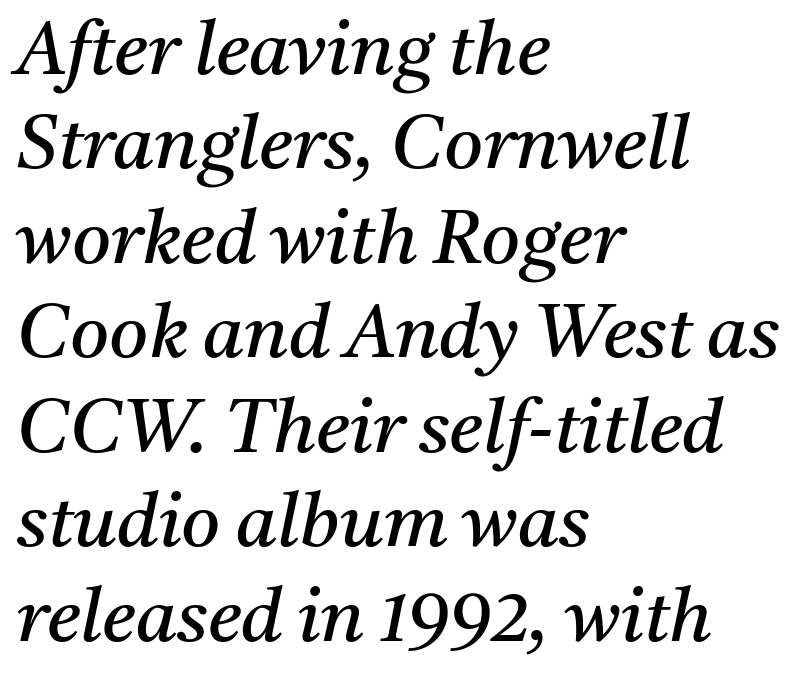
Every character sits at an angle, as italics do. The specimen omits any rule beneath the text block's lines. One-word summary of the alignment: left. Each letter keeps its own natural width here, so spacing adapts to shape.
